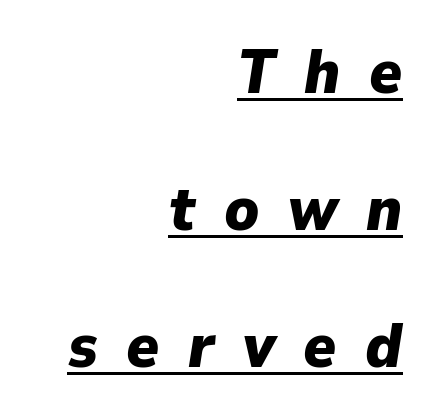
One glance says open: line gaps are wider than usual. The rendering inserts visible extra space after every character. Here the designer chose a conventional face with non-uniform glyph widths. Honestly, the underline is the first thing you notice here.
